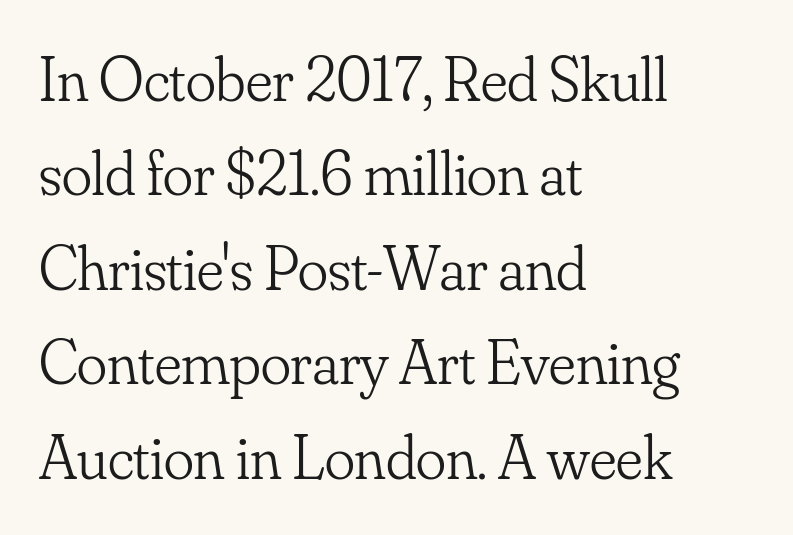
{"serif": "yes", "italic": "no", "bold": "no", "weight": "light", "width": "normal", "stroke_contrast": "low", "x_height": "small", "monospaced": "no", "underline": "no", "align": "left", "line_spacing": "normal", "line_spacing_ratio": 1.5, "letter_spacing": "normal", "letter_spacing_em": 0.0, "glyph_px": 63}
